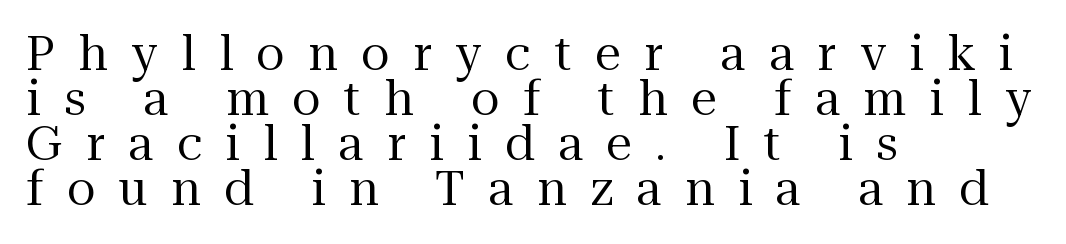
{"serif": "yes", "italic": "no", "bold": "no", "weight": "regular", "width": "normal", "stroke_contrast": "medium", "x_height": "medium", "monospaced": "no", "underline": "no", "align": "left", "line_spacing": "tight", "line_spacing_ratio": 0.96, "letter_spacing": "wide", "letter_spacing_em": 0.5, "glyph_px": 47}
